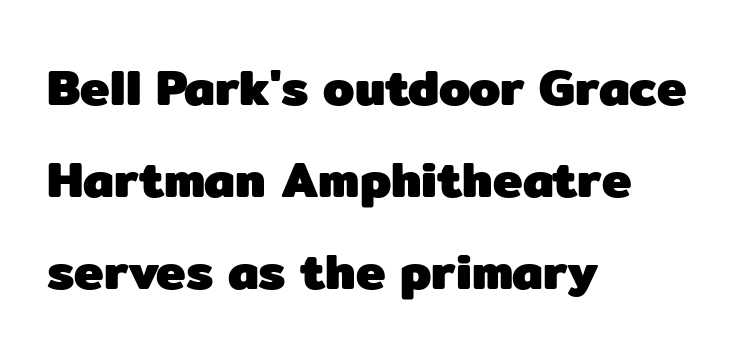
{"serif": "no", "italic": "no", "bold": "yes", "weight": "heavy", "width": "normal", "stroke_contrast": "low", "x_height": "medium", "monospaced": "no", "underline": "no", "align": "left", "line_spacing_ratio": 1.84, "letter_spacing": "normal", "letter_spacing_em": 0.0, "glyph_px": 50}
